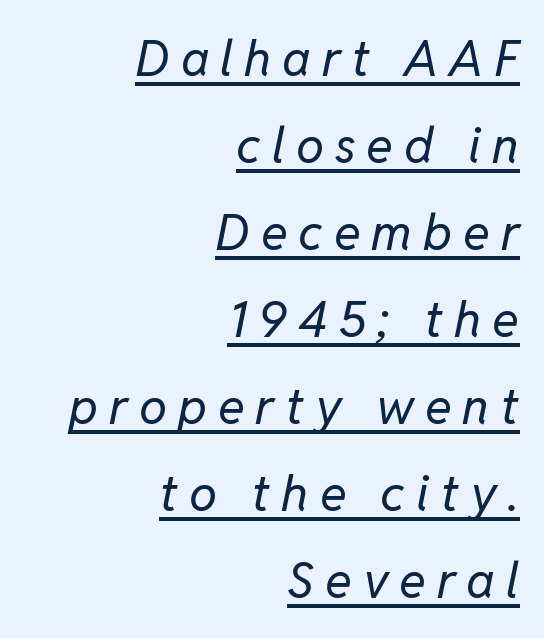
The image shows 50 px regular-weight type, italic (leaning right); set right-aligned, line spacing 1.74x, unusually wide letter spacing (+0.22 em), underlined; low stroke contrast and a medium x-height.
